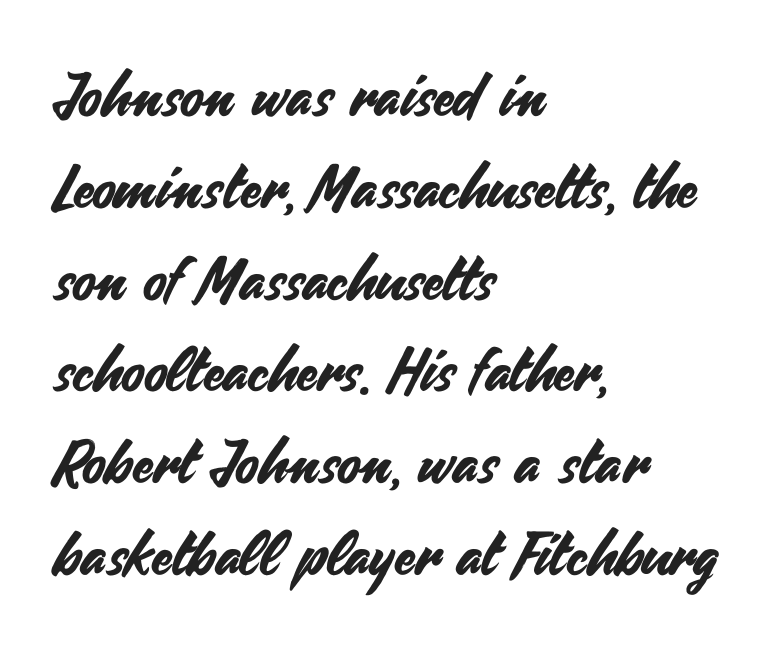
The image shows 60 px sans-serif type; set left-aligned, normal line spacing (1.53x), normal letter spacing, not underlined; medium stroke contrast and a small x-height.
